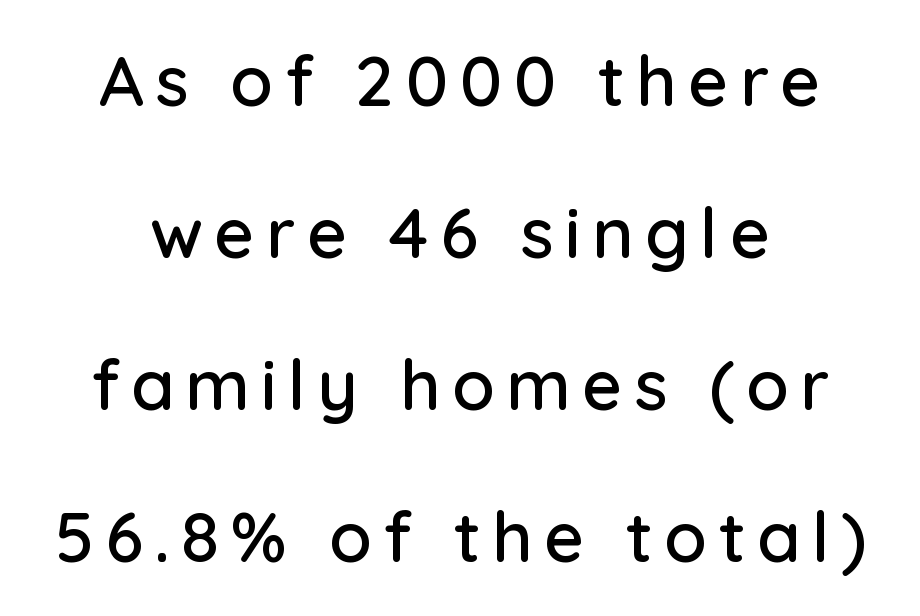
Think of a printed novel: that variable character pitch is what you see here. How would I describe the line gaps? Wide and relaxed. Look at the bottom of the vertical strokes: they stop flat, with no serifs. The space directly below the letters is spotless.
